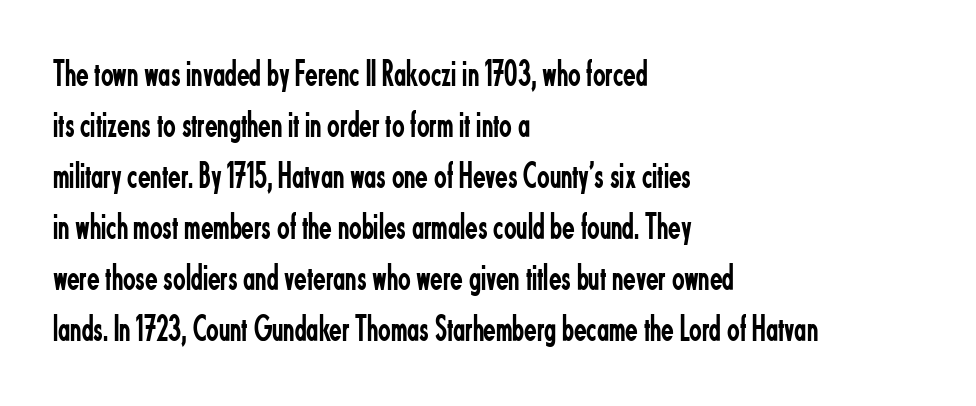
Each letter keeps its own natural width here, so spacing adapts to shape. Stroke terminals: plain, sans-serif. Glyph-to-glyph distance matches everyday printed text. Vertical strokes here are truly vertical. Descender tails drop into unmarked territory. Regarding leading, the lines here are spaced in the standard way.
